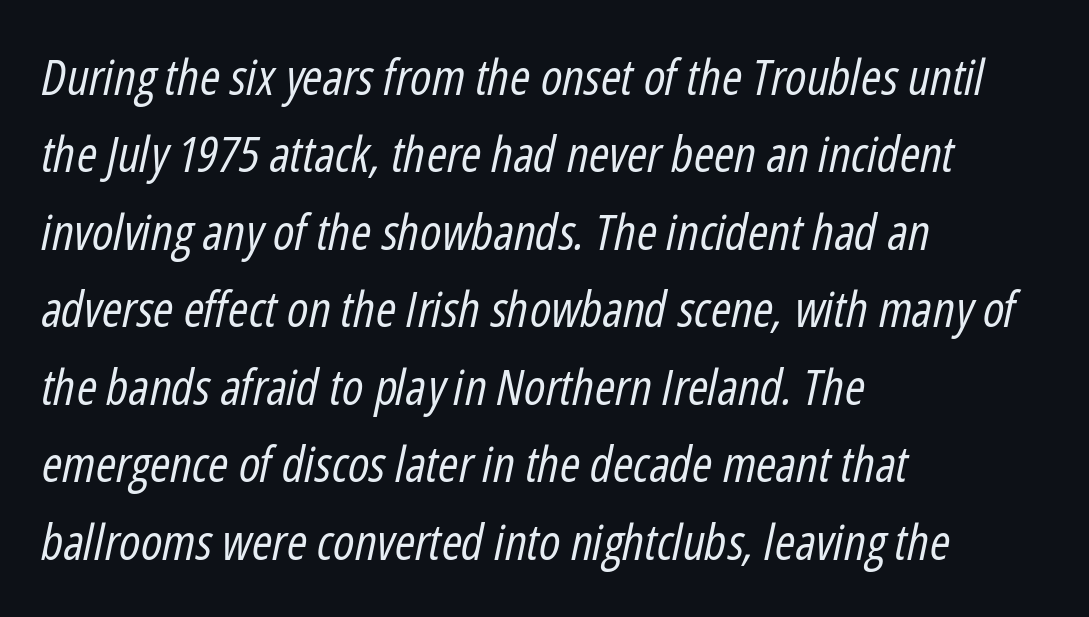
The image shows 49 px regular-weight, condensed type, italic (leaning right); set left-aligned, normal line spacing (1.58x), normal letter spacing, not underlined; low stroke contrast and a medium x-height.
